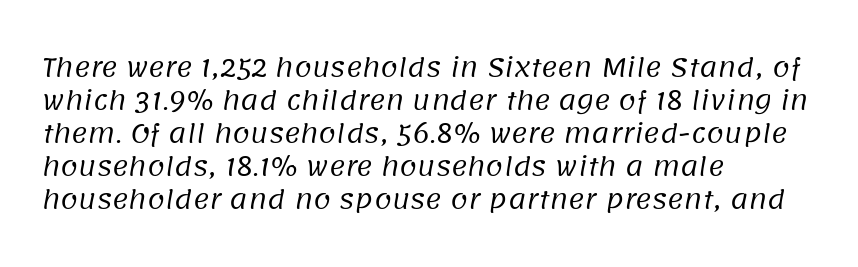
{"bold": "no", "underline": "no", "align": "left", "line_spacing": "normal", "line_spacing_ratio": 1.32, "letter_spacing": "normal", "letter_spacing_em": 0.0, "glyph_px": 25}
